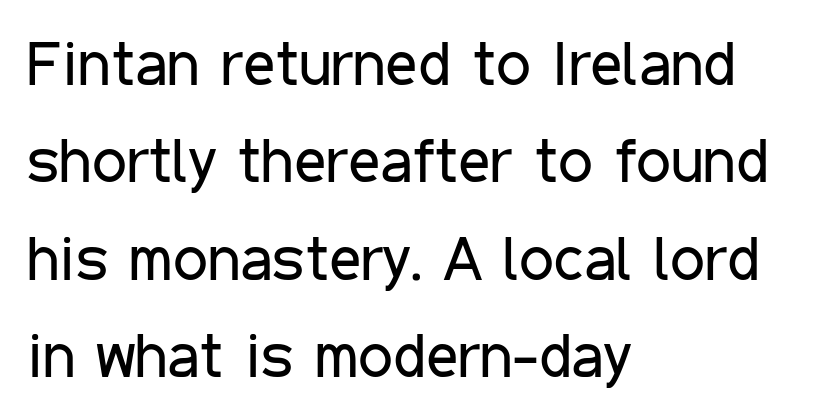
Proportional: the letters do not fall into vertical columns. Any mark beneath the type? The region is blank. The letterforms sit at book weight or below. This sample is left-justified, so line endings fall wherever the words run out.
